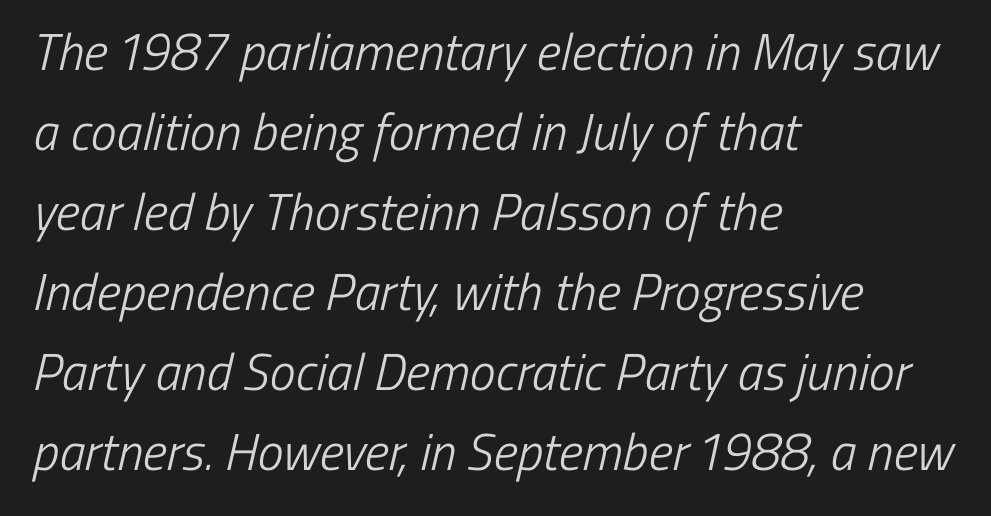
{"serif": "no", "bold": "no", "weight": "light", "width": "condensed", "stroke_contrast": "low", "x_height": "medium", "monospaced": "no", "underline": "no", "align": "left", "line_spacing": "normal", "line_spacing_ratio": 1.54, "letter_spacing": "normal", "letter_spacing_em": 0.0, "glyph_px": 52}
